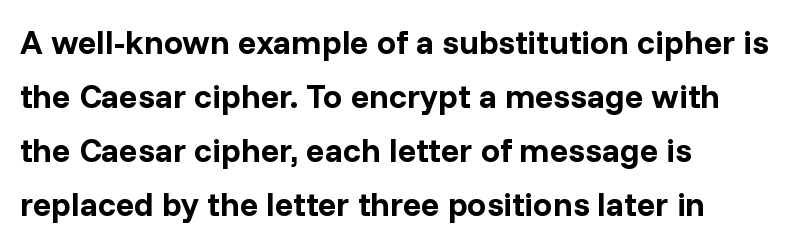
Q: Is the text bold? A: Yes.
Q: Is the text italic (slanted)? A: No, it is upright.
Q: Is the typeface a serif or a sans-serif typeface? A: Sans-serif.
Q: Is the text underlined? A: No.
Q: How is the paragraph aligned? A: Left-aligned.
Q: Is the spacing between letters normal or unusually wide? A: Normal.
Q: Is the spacing between lines tight, normal or loose? A: Normal.
Q: Width (condensed, normal, or wide)? A: Normal.
Q: Stroke contrast? A: Low.
Q: x-height? A: Medium.
Q: Monospaced? A: No.
